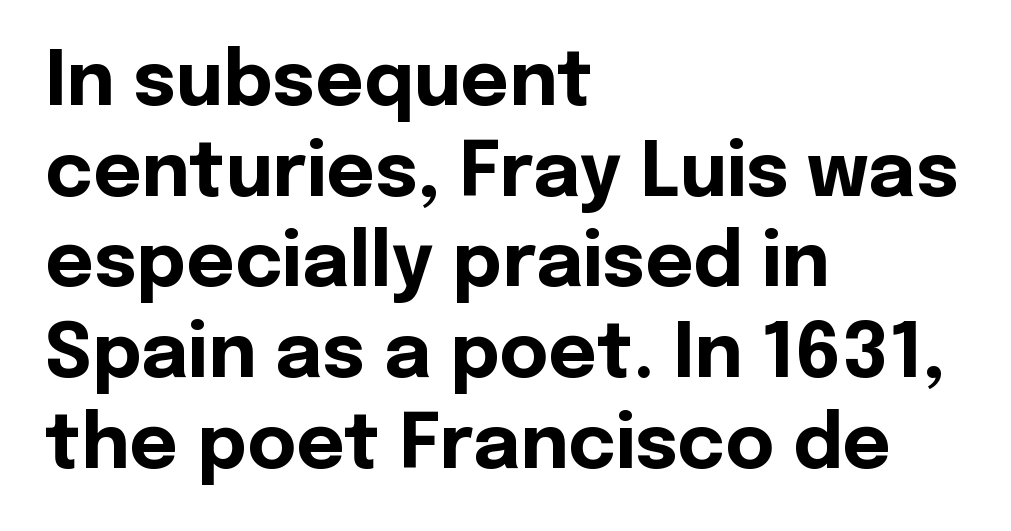
The image shows 75 px bold sans-serif type, upright; set left-aligned, line spacing 1.21x, normal letter spacing, not underlined; a medium x-height.
